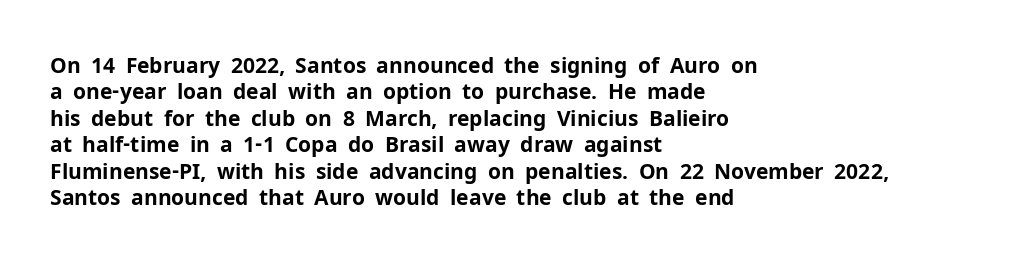
Q: Is the text bold? A: Yes.
Q: Is the text italic (slanted)? A: No, it is upright.
Q: Is the text underlined? A: No.
Q: How is the paragraph aligned? A: Left-aligned.
Q: Is the spacing between letters normal or unusually wide? A: Normal.
Q: Is the spacing between lines tight, normal or loose? A: Normal.
